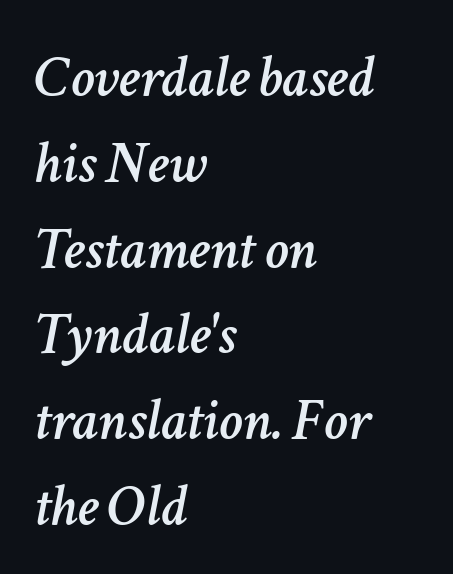
The image shows 60 px text type, italic (leaning right); set left-aligned, normal line spacing (1.43x), normal letter spacing, not underlined; low stroke contrast and a medium x-height.
